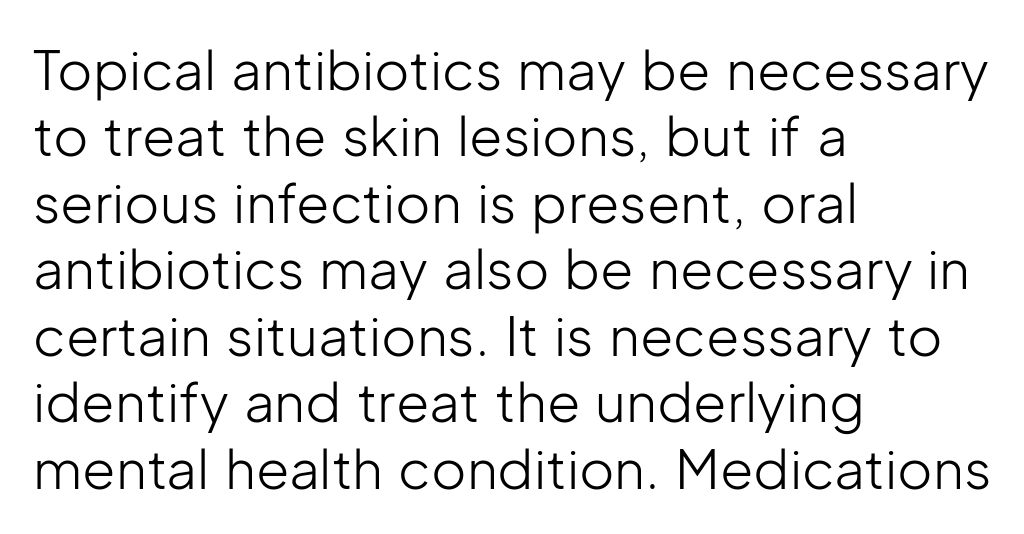
Reading down the block, your eye returns to a fixed left position each line. Descenders are the only things crossing below the line. The passage shown has conventional tracking throughout. Think of a printed novel: that variable character pitch is what you see here. The rendering shows plain stroke endings on the letterforms — a sans-serif design.
